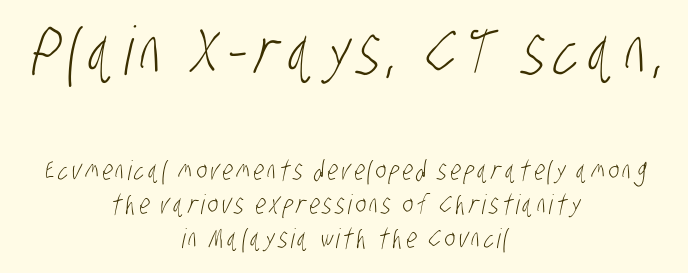
Q: Is the text bold? A: No.
Q: Is the typeface a serif or a sans-serif typeface? A: Sans-serif.
Q: Is the text underlined? A: No.
Q: How is the paragraph aligned? A: Centered.
Q: Is the spacing between lines tight, normal or loose? A: Normal.
Q: Which block of text is set in a larger size, the first (top) or the second (bottom)? A: The first (top) one.
Q: Width (condensed, normal, or wide)? A: Condensed.
Q: Stroke contrast? A: Low.
Q: x-height? A: Large.
Q: Monospaced? A: No.
